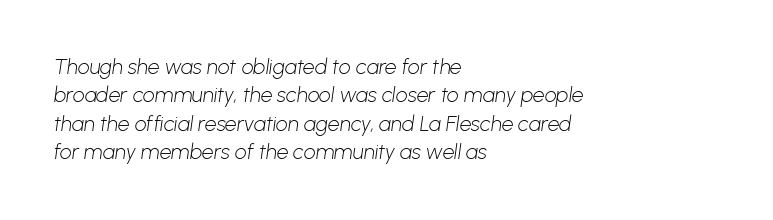
Q: Is the text bold? A: No.
Q: Is the text underlined? A: No.
Q: How is the paragraph aligned? A: Left-aligned.
Q: Is the spacing between letters normal or unusually wide? A: Normal.
Q: Is the spacing between lines tight, normal or loose? A: Normal.
